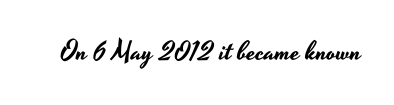
The image shows 27 px text type; set normal letter spacing, not underlined.
